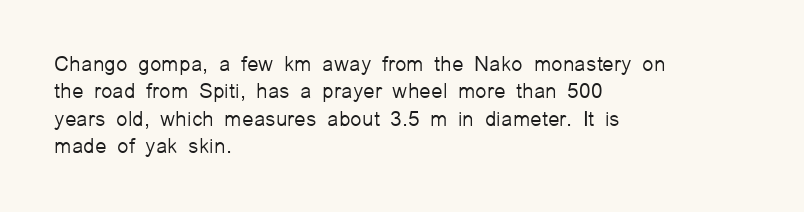
Q: Is the text bold? A: No.
Q: Is the text italic (slanted)? A: No, it is upright.
Q: Is the text underlined? A: No.
Q: How is the paragraph aligned? A: Left-aligned.
Q: Is the spacing between letters normal or unusually wide? A: Normal.
Q: Is the spacing between lines tight, normal or loose? A: Normal.
